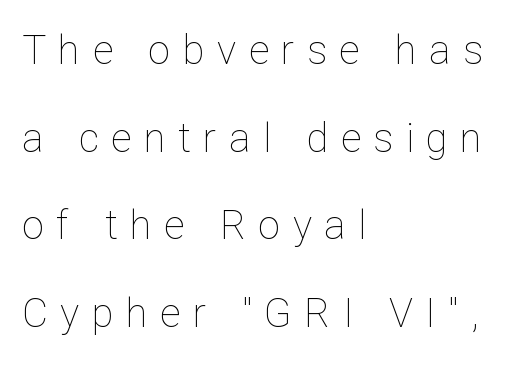
Widely set lines give the paragraph a tall, airy silhouette. The passage shown is not bold in any degree. Short and long lines alike share a common starting point at left. Do the characters align in a grid? No, the font is proportional.
